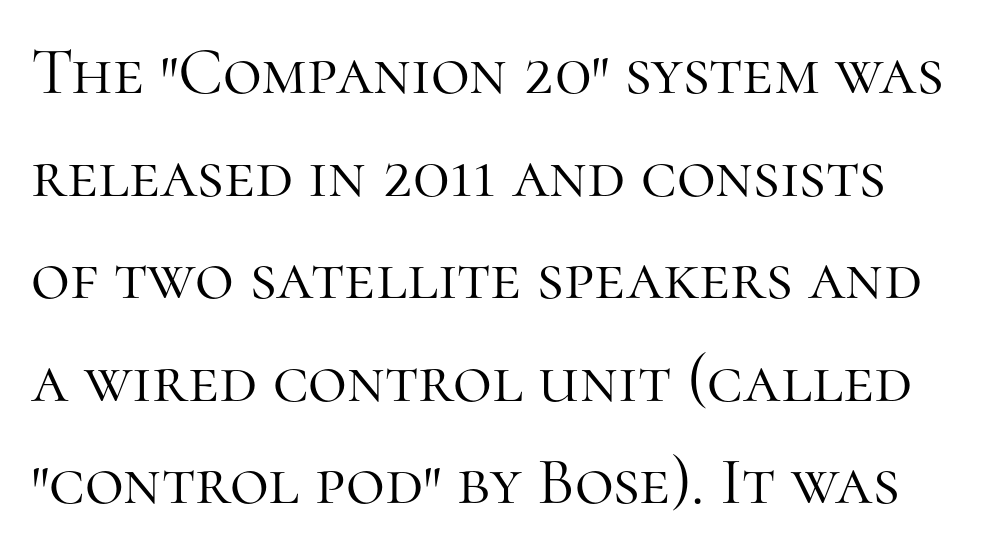
The glyphs are unaccompanied by any horizontal stroke below them. Inter-character spacing is left at the font's built-in metrics. Style check: upright. No extra ink here — the face is not bold.
